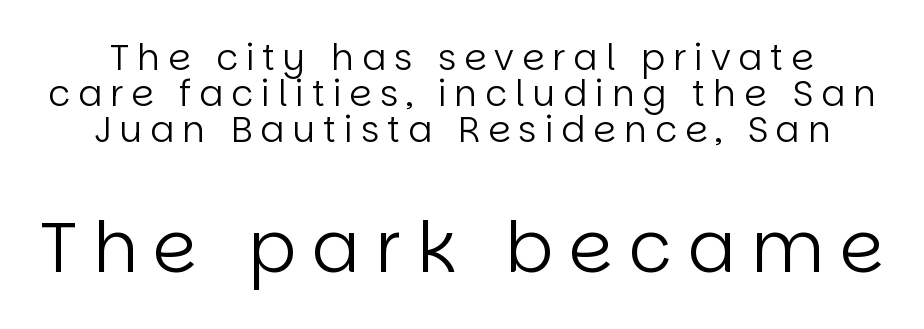
{"serif": "no", "italic": "no", "bold": "no", "weight": "regular", "width": "normal", "stroke_contrast": "low", "x_height": "large", "monospaced": "no", "underline": "no", "line_spacing": "tight", "line_spacing_ratio": 1.0, "letter_spacing": "wide", "letter_spacing_em": 0.22, "larger_block": "second", "size_ratio": 1.97, "glyph_px": 71}
